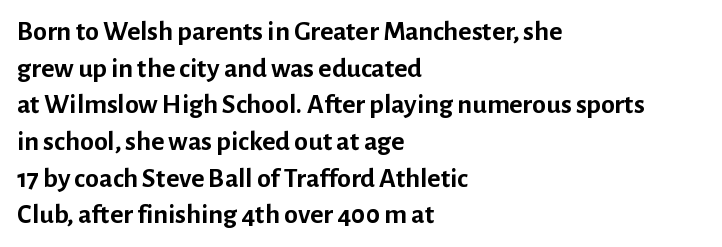
{"serif": "no", "italic": "no", "bold": "yes", "weight": "semibold", "width": "normal", "stroke_contrast": "low", "x_height": "medium", "monospaced": "no", "underline": "no", "align": "left", "line_spacing": "normal", "line_spacing_ratio": 1.31, "letter_spacing": "normal", "letter_spacing_em": 0.0, "glyph_px": 28}
